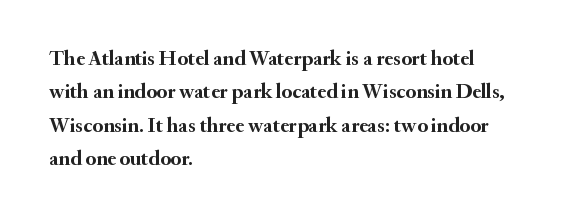
{"italic": "no", "bold": "yes", "underline": "no", "align": "left", "line_spacing": "normal", "line_spacing_ratio": 1.59, "letter_spacing": "normal", "letter_spacing_em": 0.0, "glyph_px": 21}
